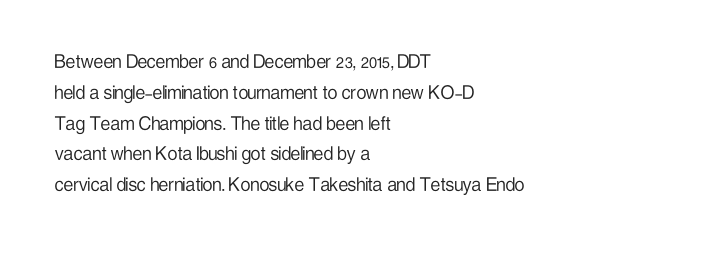
Summary of vertical rhythm: regular, with standard interline spacing. Short note: letters normally spaced. The font's upright variant was chosen for this text. Casual observation: everything's shoved over to the left.
